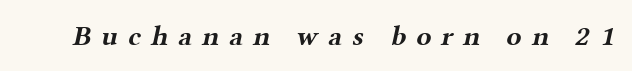
Q: Is the text bold? A: Yes.
Q: Is the typeface a serif or a sans-serif typeface? A: Serif.
Q: Is the text underlined? A: No.
Q: Is the spacing between letters normal or unusually wide? A: Unusually wide.
Q: Width (condensed, normal, or wide)? A: Wide.
Q: Stroke contrast? A: Medium.
Q: x-height? A: Medium.
Q: Monospaced? A: No.
